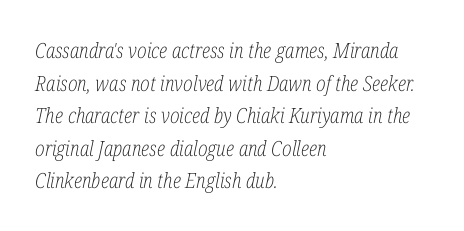
Q: Is the text bold? A: No.
Q: Is the text italic (slanted)? A: Yes, it leans right by about 12 degrees.
Q: Is the text underlined? A: No.
Q: How is the paragraph aligned? A: Left-aligned.
Q: Is the spacing between letters normal or unusually wide? A: Normal.
Q: Is the spacing between lines tight, normal or loose? A: Normal.
